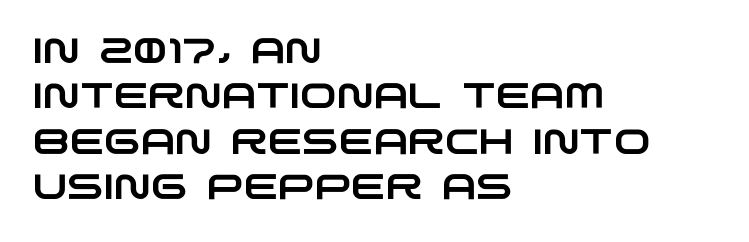
Nobody drew a line under any word here. This sample uses a sans-serif face. Each letter keeps its own natural width here, so spacing adapts to shape. Nobody touched the tracking dial on this one. Horizontally, the lines are justified to the leading edge only. Notice how descenders clear the ascenders below comfortably — that's standard leading.
